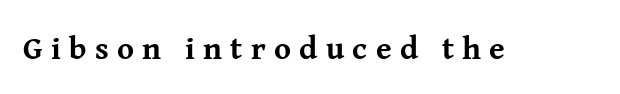
The image shows 32 px bold serif type, upright; set unusually wide letter spacing (+0.26 em), not underlined; medium stroke contrast and a medium x-height.
